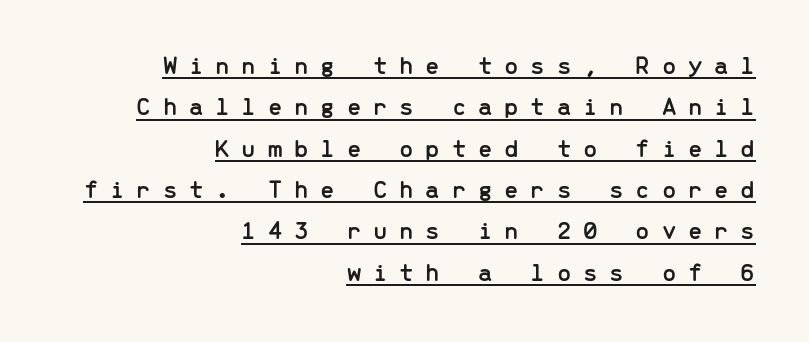
{"italic": "no", "underline": "yes", "align": "right", "line_spacing": "normal", "line_spacing_ratio": 1.59, "letter_spacing": "wide", "letter_spacing_em": 0.45, "glyph_px": 26}
